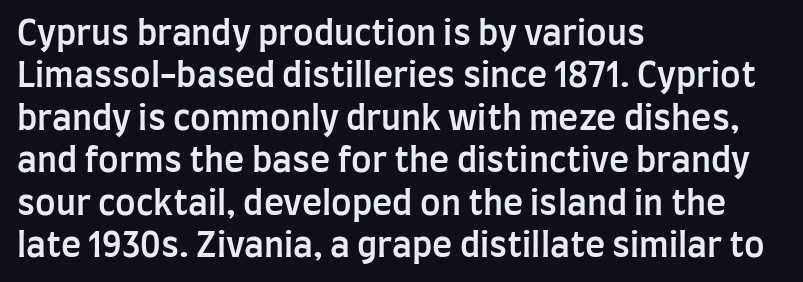
The image shows 34 px semibold, condensed sans-serif type, upright; set left-aligned, normal line spacing (1.25x), normal letter spacing, not underlined; low stroke contrast and a large x-height.
